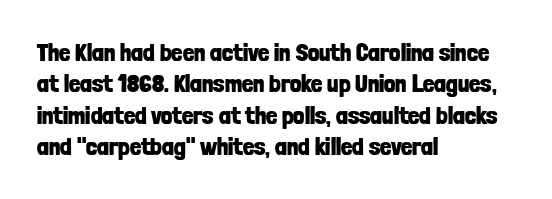
Q: Is the text bold? A: Yes.
Q: Is the text italic (slanted)? A: No, it is upright.
Q: Is the text underlined? A: No.
Q: How is the paragraph aligned? A: Left-aligned.
Q: Is the spacing between letters normal or unusually wide? A: Normal.
Q: Is the spacing between lines tight, normal or loose? A: Normal.
